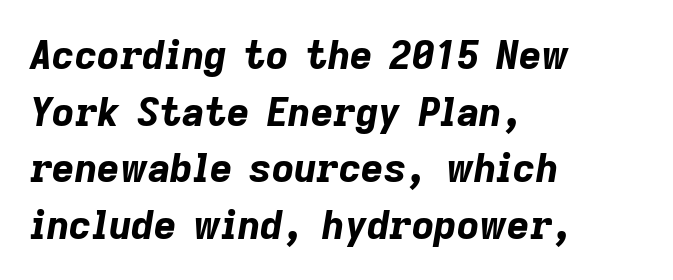
Spacing verdict: proportional, widths tailored to each character. Descender tails drop into unmarked territory. Compared with typical paragraphs, the rows here are spaced about the same. Visually the block forms a straight wall on the left and a jagged coastline on the right. Short note: letters normally spaced.
